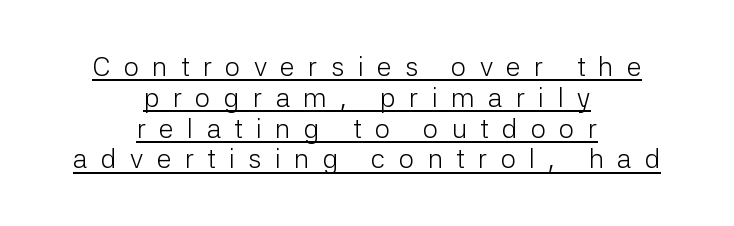
Q: Is the text bold? A: No.
Q: Is the text italic (slanted)? A: No, it is upright.
Q: Is the text underlined? A: Yes.
Q: How is the paragraph aligned? A: Centered.
Q: Is the spacing between letters normal or unusually wide? A: Unusually wide.
Q: Is the spacing between lines tight, normal or loose? A: Tight.
